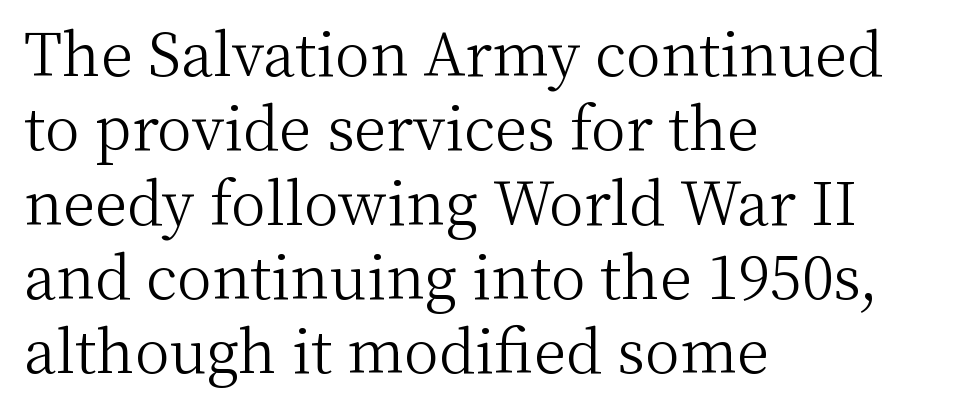
Q: Is the text bold? A: No.
Q: Is the text italic (slanted)? A: No, it is upright.
Q: Is the typeface a serif or a sans-serif typeface? A: Serif.
Q: Is the text underlined? A: No.
Q: How is the paragraph aligned? A: Left-aligned.
Q: Is the spacing between letters normal or unusually wide? A: Normal.
Q: Is the spacing between lines tight, normal or loose? A: Normal.
Q: Width (condensed, normal, or wide)? A: Normal.
Q: Stroke contrast? A: Medium.
Q: x-height? A: Medium.
Q: Monospaced? A: No.
